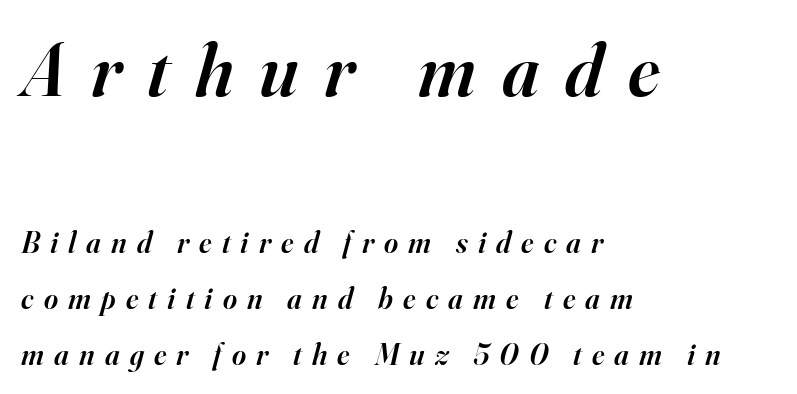
The paragraph shown leans on its left margin. There's an unmistakable incline to the writing here. The rendering shrinks the type as you move from the upper chunk to the lower. This rendering widens character spacing well past its baseline value. Moderately thickened strokes mark this as semibold type. Unlike a clean sans, this face finishes its strokes with serifs.
